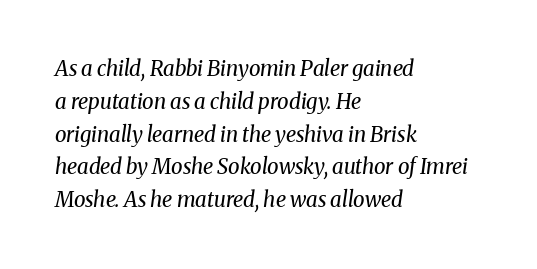
The letters sit at their default tracking, neither squeezed nor spread. Is the block centered? No — it sits flush against the left margin. The string is rendered with underlining switched off. Weight: regular or lighter. Italic? Definitely — the glyphs are oblique.
